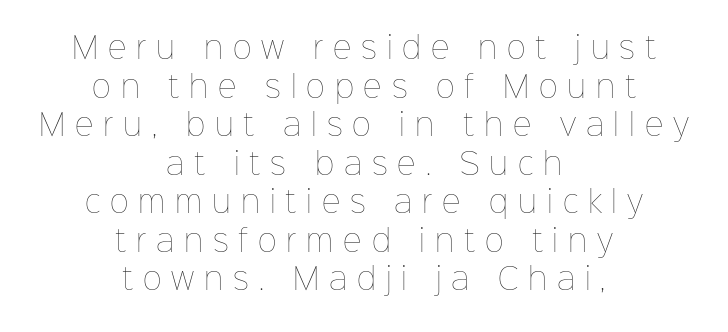
The face looks like a standard text weight, possibly lighter. This rendering uses center alignment, leaving both contours irregular but symmetric. These lines were composed using upright roman letters. If you measured baseline to baseline, you'd find a middling distance.
